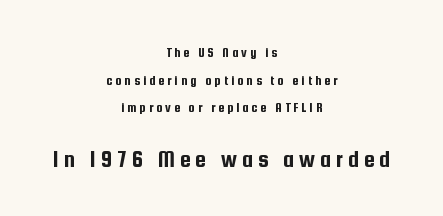
{"italic": "no", "underline": "no", "align": "center", "line_spacing": "loose", "line_spacing_ratio": 1.97, "letter_spacing": "wide", "letter_spacing_em": 0.21, "larger_block": "second", "size_ratio": 1.71, "glyph_px": 24}
